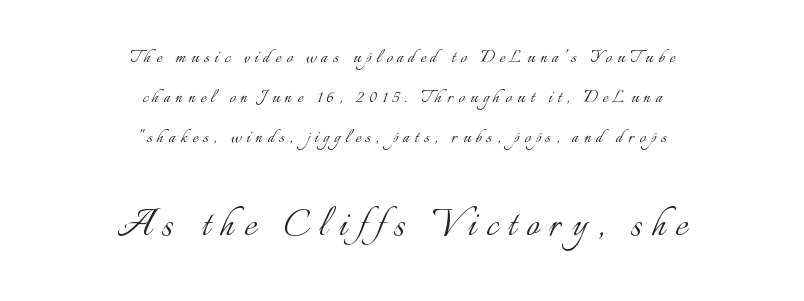
The image shows 45 px light type; set centered, line spacing 1.81x, unusually wide letter spacing (+0.23 em), not underlined; the second (bottom) block is 2.05x larger; low stroke contrast and a small x-height.
